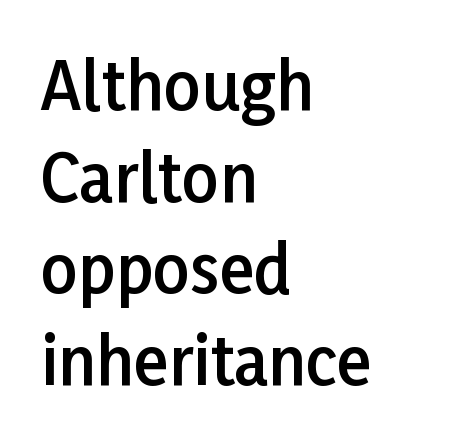
The gap between lines stays unmarked. Proportional: the letters do not fall into vertical columns. Summary of vertical rhythm: regular, with standard interline spacing. Here the glyphs are tracked normally, forming tight word shapes. The type sits square on the baseline with zero lean. Its strokes are somewhat broadened, the hallmark of semibold type.
